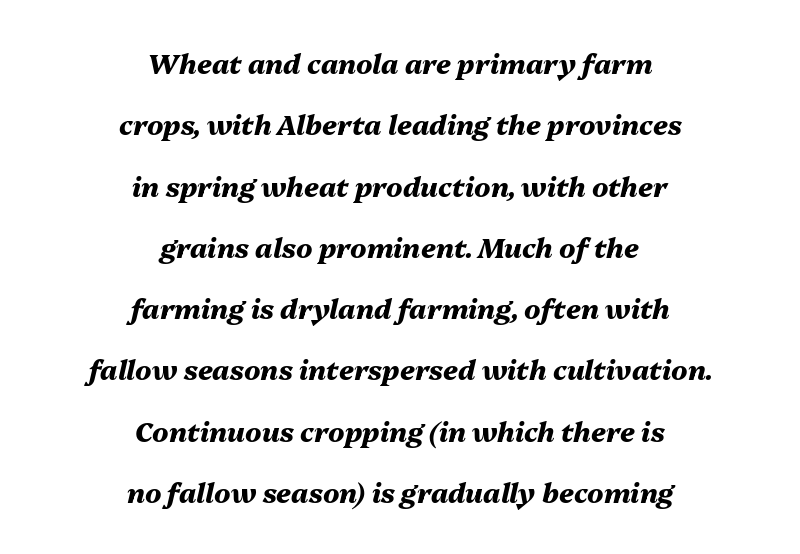
{"italic": "yes", "lean": "right", "slant_degrees": 13, "bold": "yes", "underline": "no", "align": "center", "line_spacing": "loose", "line_spacing_ratio": 2.27, "letter_spacing": "normal", "letter_spacing_em": 0.0, "glyph_px": 27}
